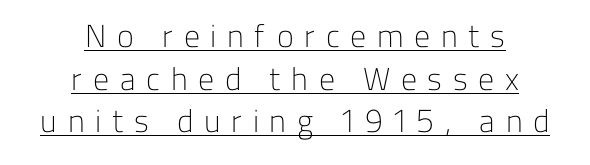
Short note: letters widely spaced. The strokes are not fattened; the text isn't bold. Is there much room between lines? A standard amount, neither cramped nor airy. Honestly, the underline is the first thing you notice here.
